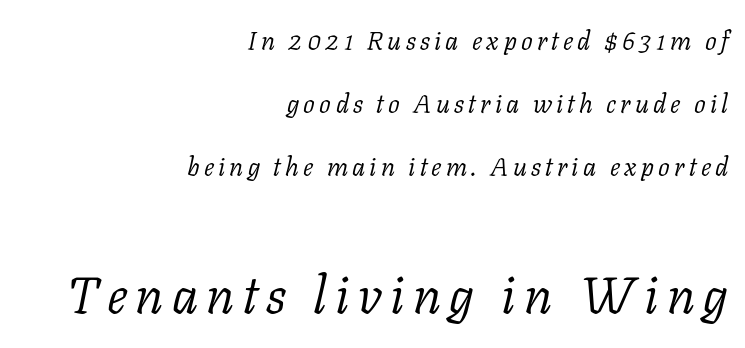
Q: Is the text bold? A: No.
Q: Is the text italic (slanted)? A: Yes, it leans right by about 11 degrees.
Q: Is the typeface a serif or a sans-serif typeface? A: Serif.
Q: Is the text underlined? A: No.
Q: How is the paragraph aligned? A: Right-aligned.
Q: Is the spacing between lines tight, normal or loose? A: Loose.
Q: Which block of text is set in a larger size, the first (top) or the second (bottom)? A: The second (bottom) one.
Q: Width (condensed, normal, or wide)? A: Normal.
Q: Stroke contrast? A: Low.
Q: x-height? A: Medium.
Q: Monospaced? A: No.
